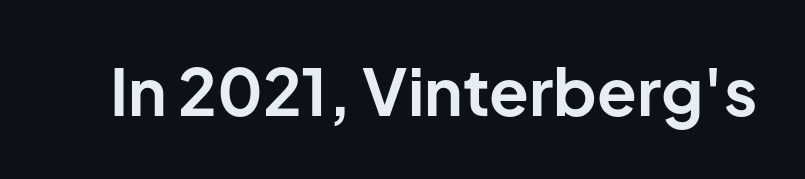
Q: Is the text bold? A: Yes.
Q: Is the text italic (slanted)? A: No, it is upright.
Q: Is the typeface a serif or a sans-serif typeface? A: Sans-serif.
Q: Is the text underlined? A: No.
Q: Is the spacing between letters normal or unusually wide? A: Normal.
Q: Width (condensed, normal, or wide)? A: Normal.
Q: Stroke contrast? A: Low.
Q: x-height? A: Medium.
Q: Monospaced? A: No.
